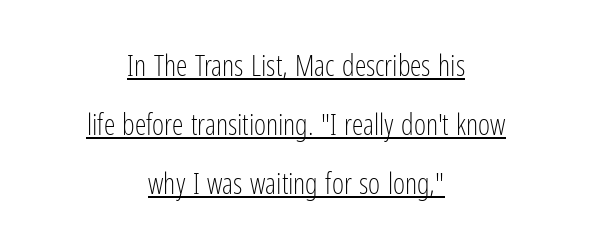
{"serif": "no", "italic": "no", "bold": "no", "weight": "light", "width": "condensed", "stroke_contrast": "low", "x_height": "medium", "monospaced": "no", "underline": "yes", "align": "center", "line_spacing": "loose", "line_spacing_ratio": 2.03, "letter_spacing": "normal", "letter_spacing_em": 0.0, "glyph_px": 29}
